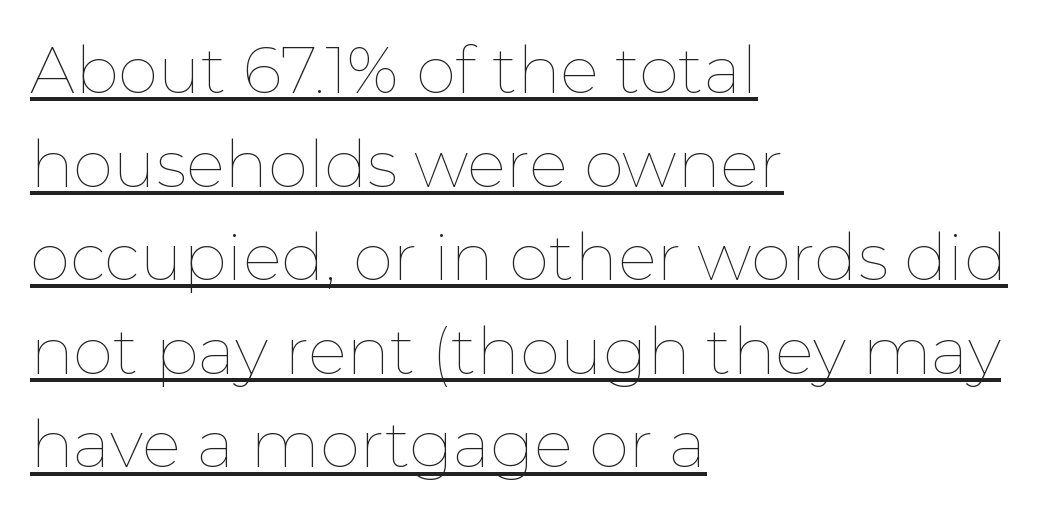
Each letter keeps its own natural width here, so spacing adapts to shape. Weight: regular or lighter. This sample uses plain, unmodified letter spacing. The axis of the letterforms is exactly vertical. A student would call this left alignment; a typographer would say flush left, rag right.
